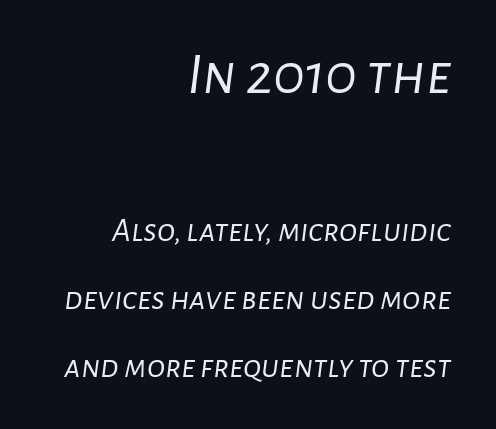
The image shows 60 px light type, italic (leaning right); set right-aligned, loose line spacing (2.0x), normal letter spacing, not underlined; the first (top) block is 1.76x larger; low stroke contrast and a medium x-height.
